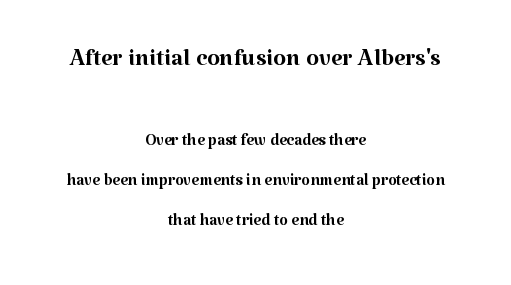
Typesetter's note — upper block bumped up in size, lower block left smaller. A typesetter would call this proportional, since set widths differ per character. Bare-footed words on every line. Heaviness? Minimal to ordinary, like unemphasized prose.
